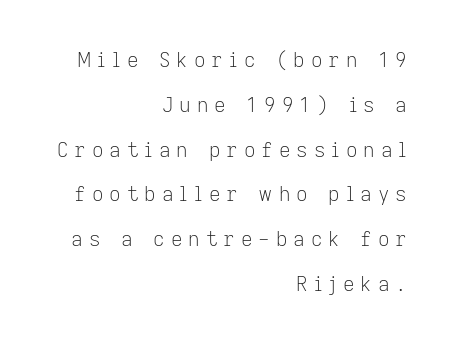
{"italic": "no", "bold": "no", "underline": "no", "align": "right", "line_spacing": "loose", "line_spacing_ratio": 2.24, "letter_spacing": "wide", "letter_spacing_em": 0.3, "glyph_px": 20}
